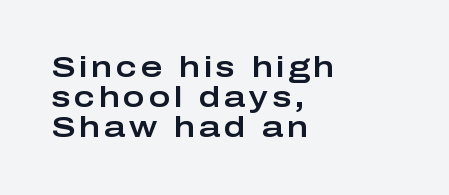
The image shows 29 px wide sans-serif type, upright; set left-aligned, tight line spacing (1.03x), not underlined; low stroke contrast and a medium x-height.
